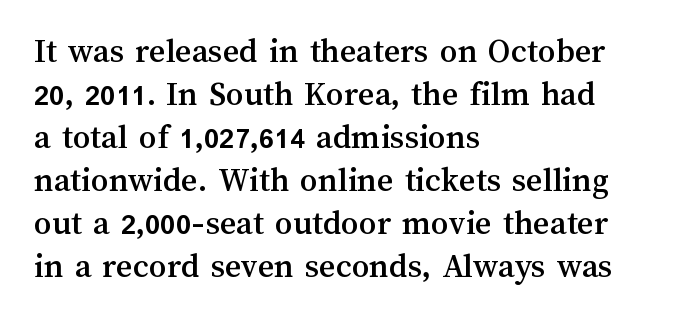
Q: Is the text italic (slanted)? A: No, it is upright.
Q: Is the text underlined? A: No.
Q: How is the paragraph aligned? A: Left-aligned.
Q: Is the spacing between letters normal or unusually wide? A: Normal.
Q: Width (condensed, normal, or wide)? A: Normal.
Q: Stroke contrast? A: Medium.
Q: x-height? A: Medium.
Q: Monospaced? A: No.
